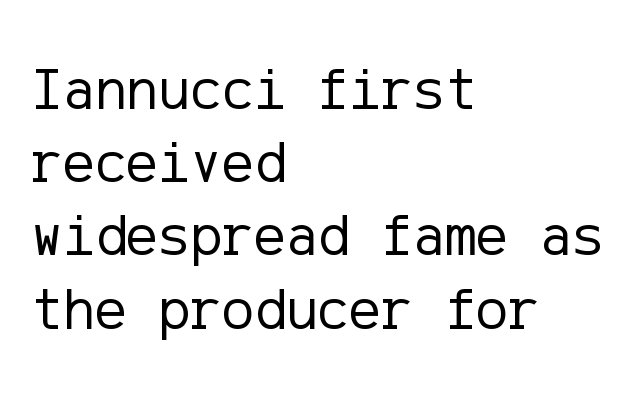
{"serif": "no", "italic": "no", "bold": "no", "weight": "regular", "width": "normal", "stroke_contrast": "low", "x_height": "medium", "underline": "no", "align": "left", "line_spacing_ratio": 1.22, "letter_spacing": "normal", "letter_spacing_em": 0.0, "glyph_px": 60}
